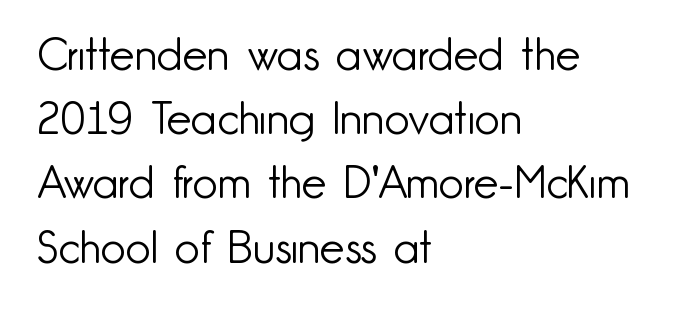
The image shows 44 px light sans-serif type, upright; set left-aligned, normal line spacing (1.46x), normal letter spacing, not underlined; low stroke contrast and a small x-height.
